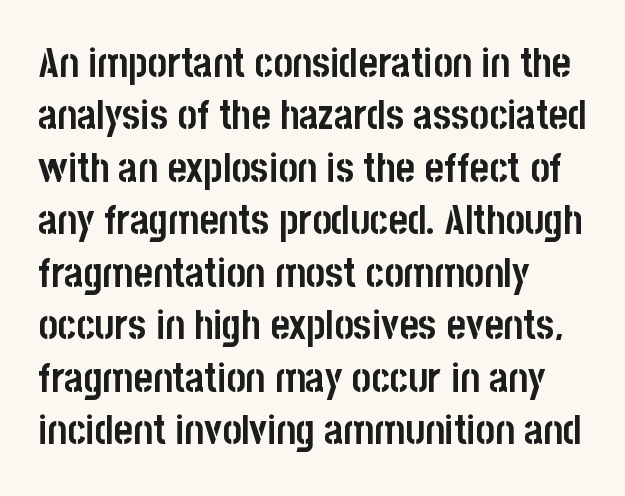
The image shows 41 px semibold, condensed sans-serif type, upright; set left-aligned, normal line spacing (1.28x), normal letter spacing, not underlined; low stroke contrast and a large x-height.
